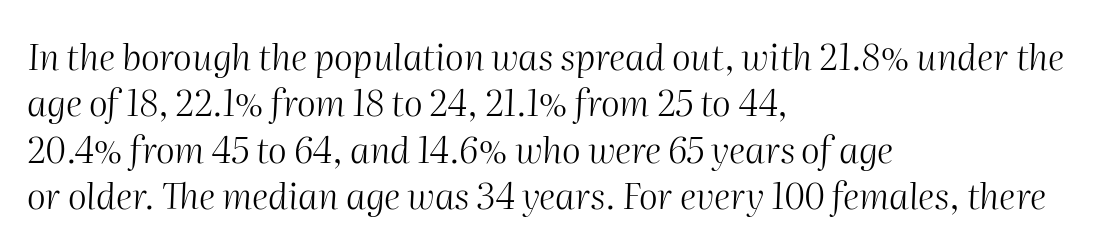
The image shows 36 px light type, italic (leaning right); set left-aligned, normal line spacing (1.29x), normal letter spacing, not underlined; medium stroke contrast and a medium x-height.
